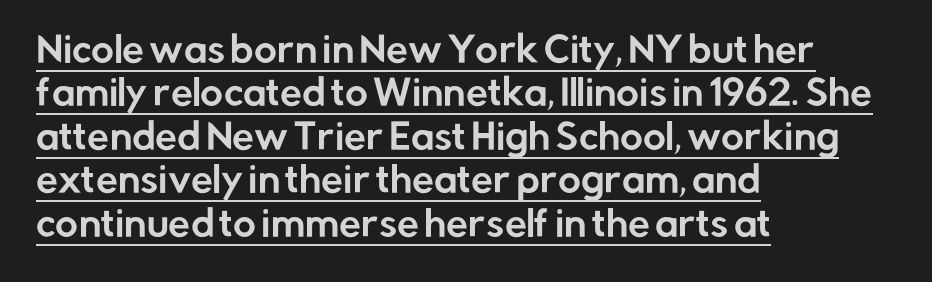
Q: Is the text italic (slanted)? A: No, it is upright.
Q: Is the typeface a serif or a sans-serif typeface? A: Sans-serif.
Q: Is the text underlined? A: Yes.
Q: How is the paragraph aligned? A: Left-aligned.
Q: Is the spacing between letters normal or unusually wide? A: Normal.
Q: Width (condensed, normal, or wide)? A: Normal.
Q: Stroke contrast? A: Low.
Q: x-height? A: Medium.
Q: Monospaced? A: No.
